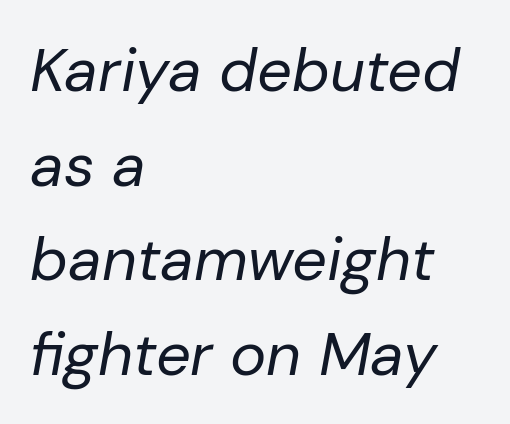
This is not heavy type; no bold has been used. The tracking reads as untouched default to a designer's eye. The rendering uses a moderate line-height, typical for paragraphs. In terms of posture, this sample is oblique. Varying glyph widths throughout — classic text-font behaviour.
